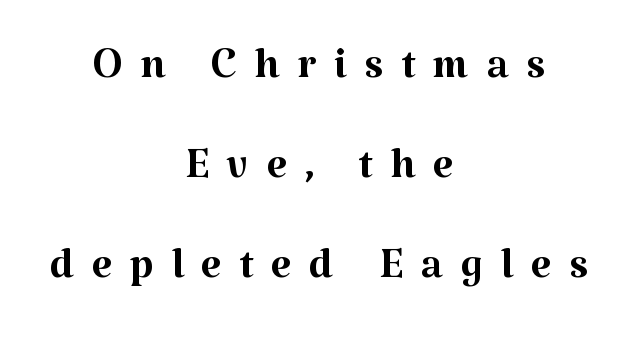
Q: Is the text bold? A: No.
Q: Is the text italic (slanted)? A: No, it is upright.
Q: Is the typeface a serif or a sans-serif typeface? A: Serif.
Q: Is the text underlined? A: No.
Q: How is the paragraph aligned? A: Centered.
Q: Is the spacing between letters normal or unusually wide? A: Unusually wide.
Q: Is the spacing between lines tight, normal or loose? A: Normal.
Q: Width (condensed, normal, or wide)? A: Normal.
Q: Stroke contrast? A: Medium.
Q: x-height? A: Medium.
Q: Monospaced? A: No.
